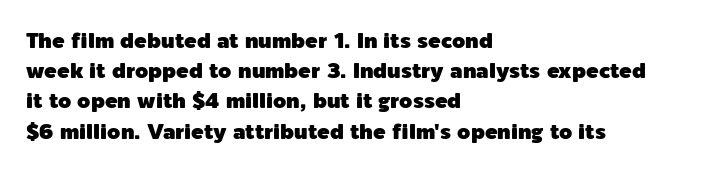
Q: Is the text italic (slanted)? A: No, it is upright.
Q: Is the text underlined? A: No.
Q: How is the paragraph aligned? A: Left-aligned.
Q: Is the spacing between letters normal or unusually wide? A: Normal.
Q: Is the spacing between lines tight, normal or loose? A: Normal.
